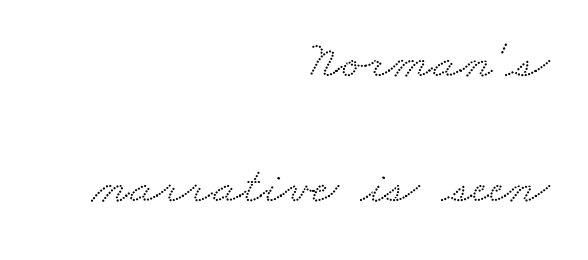
Q: Is the typeface a serif or a sans-serif typeface? A: Serif.
Q: Is the text underlined? A: No.
Q: How is the paragraph aligned? A: Right-aligned.
Q: Is the spacing between letters normal or unusually wide? A: Normal.
Q: Is the spacing between lines tight, normal or loose? A: Loose.
Q: Width (condensed, normal, or wide)? A: Wide.
Q: Stroke contrast? A: Low.
Q: x-height? A: Small.
Q: Monospaced? A: No.
